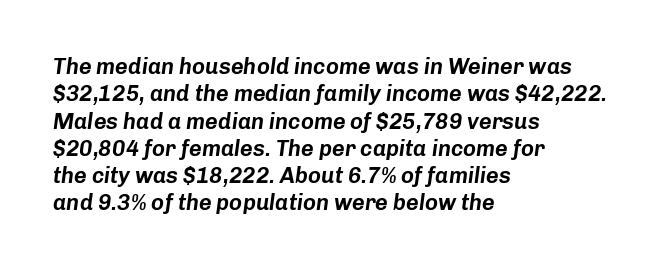
{"italic": "yes", "lean": "right", "slant_degrees": 8, "underline": "no", "align": "left", "line_spacing_ratio": 1.24, "letter_spacing": "normal", "letter_spacing_em": 0.0, "glyph_px": 22}
